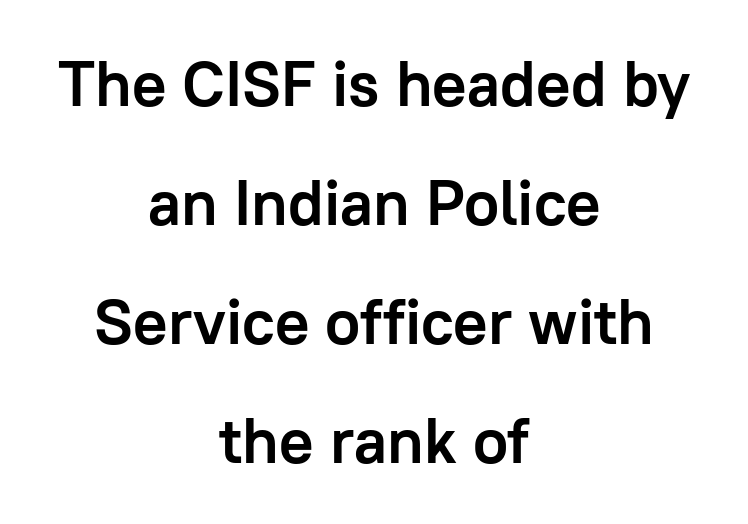
{"serif": "no", "italic": "no", "bold": "yes", "weight": "semibold", "width": "normal", "stroke_contrast": "low", "x_height": "medium", "monospaced": "no", "underline": "no", "align": "center", "line_spacing_ratio": 1.86, "letter_spacing": "normal", "letter_spacing_em": 0.0, "glyph_px": 64}
